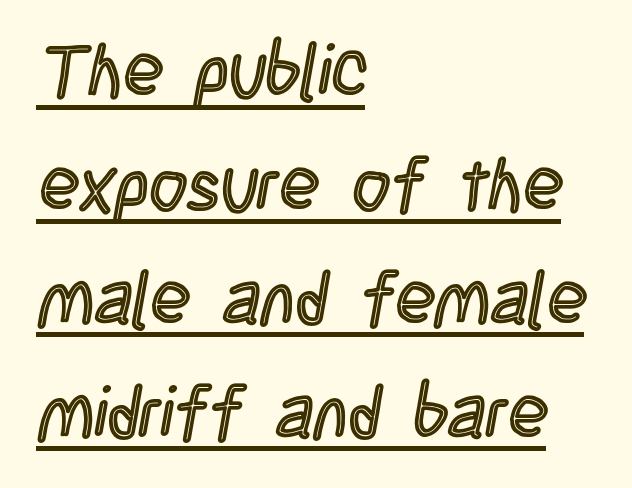
Q: Is the text italic (slanted)? A: Yes.
Q: Is the text underlined? A: Yes.
Q: How is the paragraph aligned? A: Left-aligned.
Q: Is the spacing between letters normal or unusually wide? A: Normal.
Q: Is the spacing between lines tight, normal or loose? A: Normal.
Q: Width (condensed, normal, or wide)? A: Condensed.
Q: x-height? A: Large.
Q: Monospaced? A: No.
